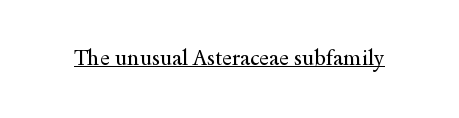
{"italic": "no", "bold": "no", "underline": "yes", "letter_spacing": "normal", "letter_spacing_em": 0.0, "glyph_px": 21}
